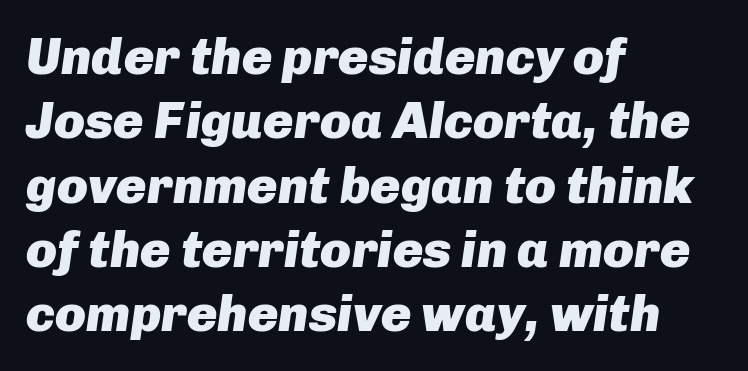
These lines were composed using italics. Summary of vertical rhythm: regular, with standard interline spacing. The passage is arranged the way most books set body copy — flush left. Look at the tracking — it's just the regular setting, nothing added. You could not count columns in this text — the font is proportionally spaced. Rule under the text: the space is simply empty.
